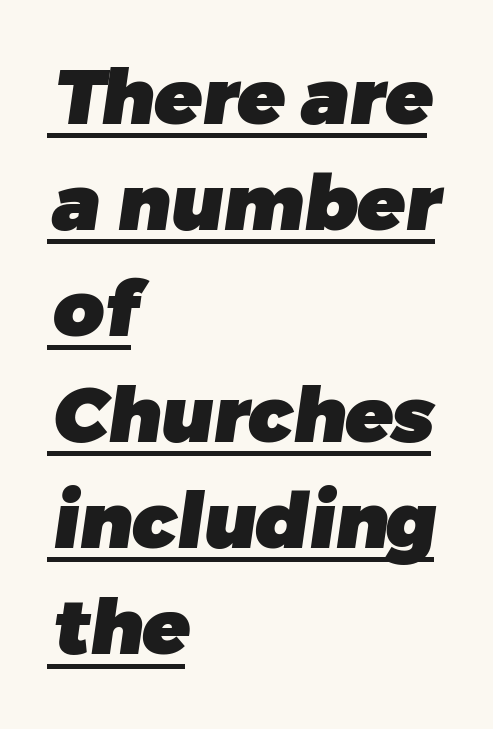
The image shows 78 px heavy sans-serif type; set left-aligned, normal line spacing (1.36x), normal letter spacing, underlined; low stroke contrast and a medium x-height.
